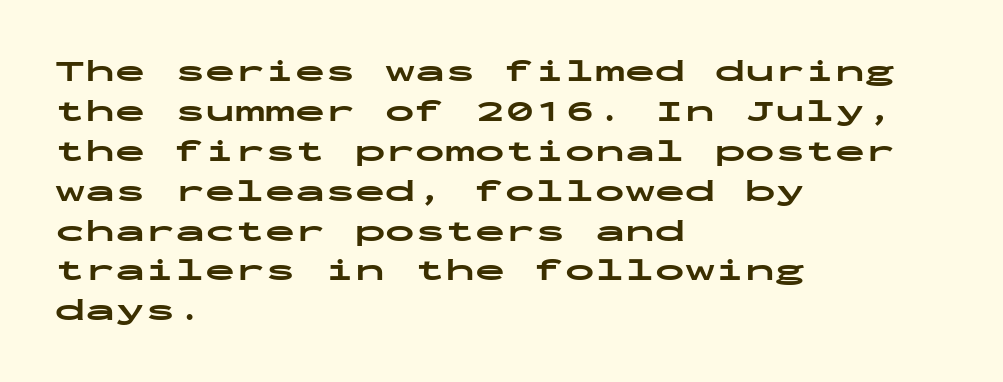
The image shows 30 px bold, wide sans-serif type, upright, monospaced; set left-aligned, normal line spacing (1.33x), normal letter spacing, not underlined; low stroke contrast and a medium x-height.
